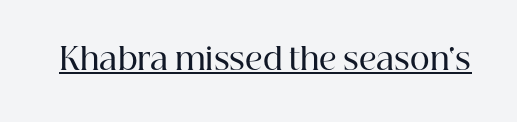
Q: Is the text bold? A: Semi-bold.
Q: Is the text italic (slanted)? A: No, it is upright.
Q: Is the typeface a serif or a sans-serif typeface? A: Serif.
Q: Is the text underlined? A: Yes.
Q: Is the spacing between letters normal or unusually wide? A: Normal.
Q: Width (condensed, normal, or wide)? A: Normal.
Q: Stroke contrast? A: High.
Q: x-height? A: Medium.
Q: Monospaced? A: No.
